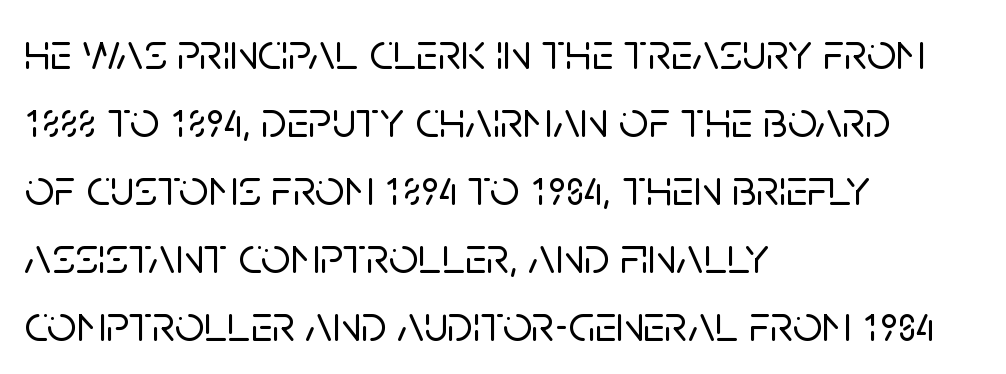
{"serif": "no", "italic": "no", "width": "normal", "stroke_contrast": "low", "x_height": "large", "monospaced": "no", "underline": "no", "align": "left", "line_spacing": "normal", "line_spacing_ratio": 1.31, "letter_spacing": "normal", "letter_spacing_em": 0.0, "glyph_px": 52}
